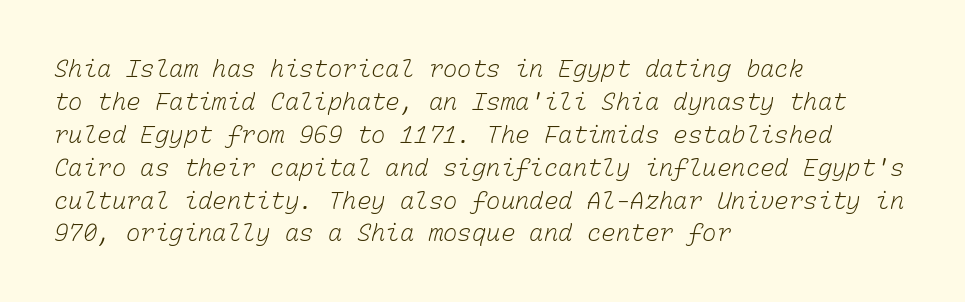
The image shows 24 px text type; set left-aligned, normal line spacing (1.37x), normal letter spacing, not underlined.
